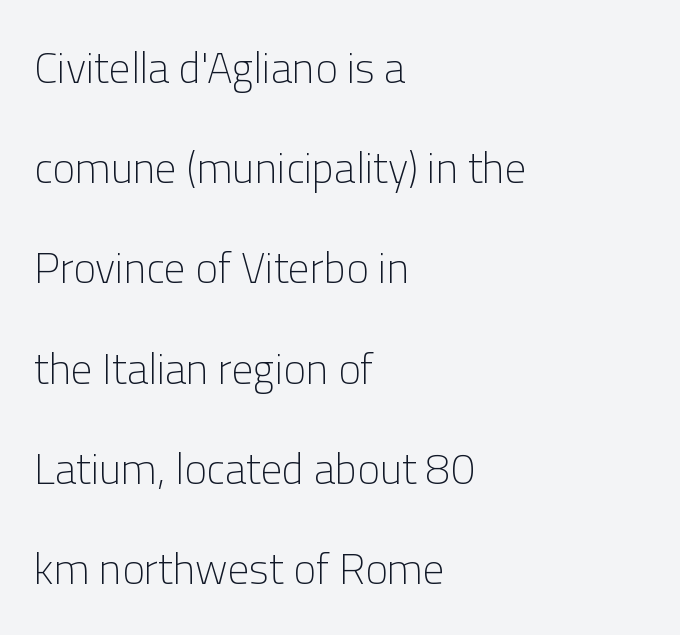
Q: Is the text bold? A: No.
Q: Is the text italic (slanted)? A: No, it is upright.
Q: Is the typeface a serif or a sans-serif typeface? A: Sans-serif.
Q: Is the text underlined? A: No.
Q: How is the paragraph aligned? A: Left-aligned.
Q: Is the spacing between letters normal or unusually wide? A: Normal.
Q: Is the spacing between lines tight, normal or loose? A: Loose.
Q: Width (condensed, normal, or wide)? A: Normal.
Q: Stroke contrast? A: Low.
Q: x-height? A: Medium.
Q: Monospaced? A: No.
